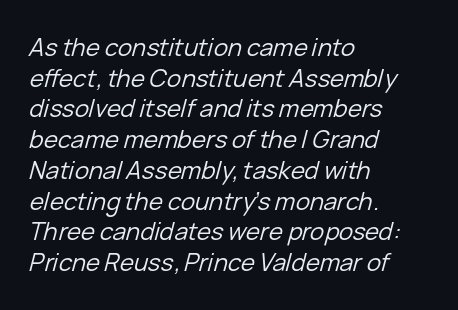
The strokes carry an ordinary text weight at most. In terms of posture, this sample is oblique. The block of text has a typical density, with ordinary space between rows. A bare baseline throughout the passage. Standard letterfit; no display-style spreading of the glyphs. Is the block centered? No — it sits flush against the left margin.
